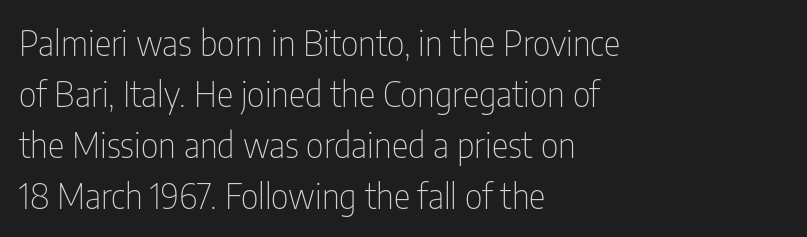
Q: Is the text bold? A: No.
Q: Is the text italic (slanted)? A: No, it is upright.
Q: Is the typeface a serif or a sans-serif typeface? A: Sans-serif.
Q: Is the text underlined? A: No.
Q: How is the paragraph aligned? A: Left-aligned.
Q: Is the spacing between letters normal or unusually wide? A: Normal.
Q: Is the spacing between lines tight, normal or loose? A: Normal.
Q: Width (condensed, normal, or wide)? A: Condensed.
Q: Stroke contrast? A: Low.
Q: x-height? A: Medium.
Q: Monospaced? A: No.
